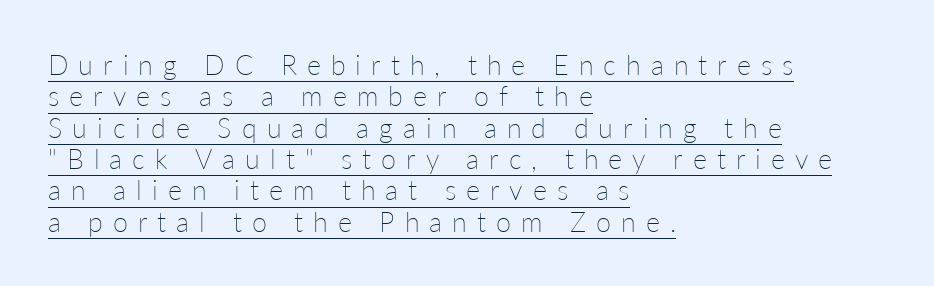
Is this a heavy cut? Hardly; it is regular or lighter. Alignment: flush left. Designer's note — italics off, roman on. Somebody hit Ctrl+U on this one — the words are underlined. Loose tracking; the words dissolve into strings of separated letters.
